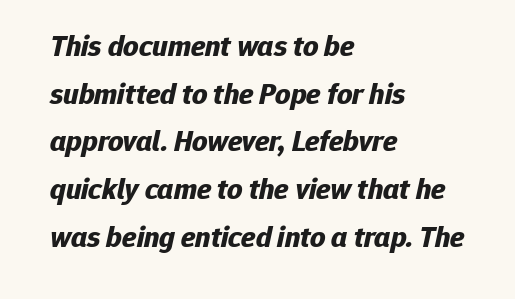
Q: Is the text bold? A: Yes.
Q: Is the text italic (slanted)? A: Yes, it leans right by about 12 degrees.
Q: Is the text underlined? A: No.
Q: How is the paragraph aligned? A: Left-aligned.
Q: Is the spacing between letters normal or unusually wide? A: Normal.
Q: Is the spacing between lines tight, normal or loose? A: Normal.
Q: Width (condensed, normal, or wide)? A: Normal.
Q: Stroke contrast? A: Low.
Q: x-height? A: Medium.
Q: Monospaced? A: No.
